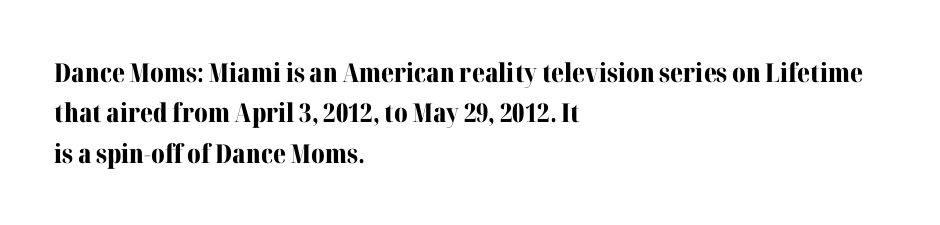
Q: Is the text bold? A: Yes.
Q: Is the text italic (slanted)? A: No, it is upright.
Q: Is the text underlined? A: No.
Q: How is the paragraph aligned? A: Left-aligned.
Q: Is the spacing between letters normal or unusually wide? A: Normal.
Q: Is the spacing between lines tight, normal or loose? A: Normal.
